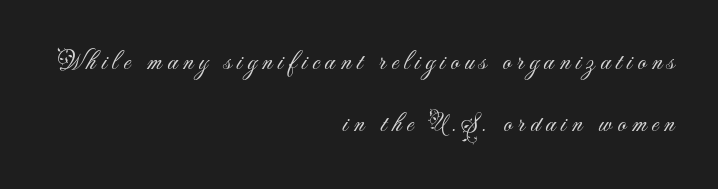
{"bold": "no", "underline": "no", "align": "right", "line_spacing": "loose", "line_spacing_ratio": 2.4, "letter_spacing": "wide", "letter_spacing_em": 0.21, "glyph_px": 26}
